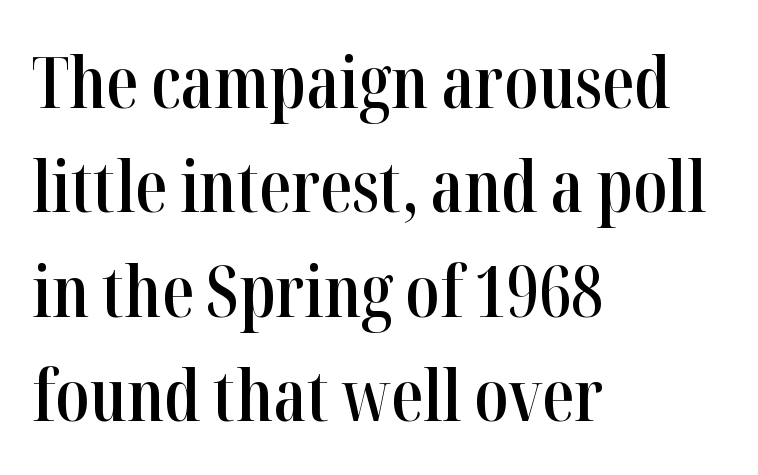
The image shows 71 px semibold, condensed serif type, upright; set left-aligned, normal line spacing (1.47x), normal letter spacing, not underlined; high stroke contrast and a medium x-height.
